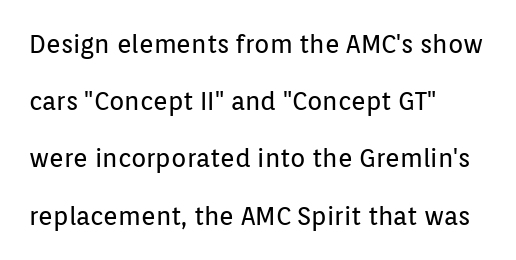
Q: Is the text bold? A: No.
Q: Is the text italic (slanted)? A: No, it is upright.
Q: Is the text underlined? A: No.
Q: How is the paragraph aligned? A: Left-aligned.
Q: Is the spacing between letters normal or unusually wide? A: Normal.
Q: Is the spacing between lines tight, normal or loose? A: Loose.
